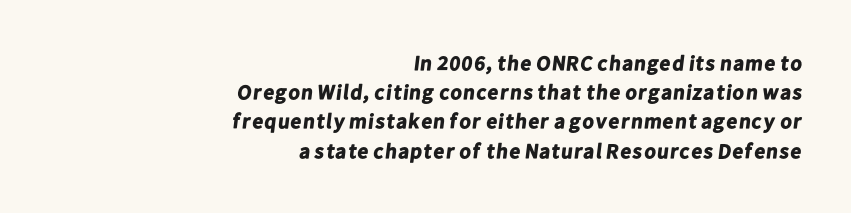
The image shows 21 px bold type; set right-aligned, normal line spacing (1.39x), normal letter spacing, not underlined.
